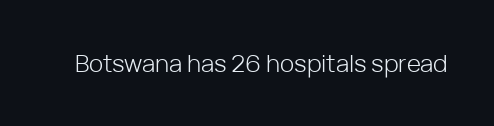
{"italic": "no", "bold": "no", "underline": "no", "letter_spacing": "normal", "letter_spacing_em": 0.0, "glyph_px": 24}
